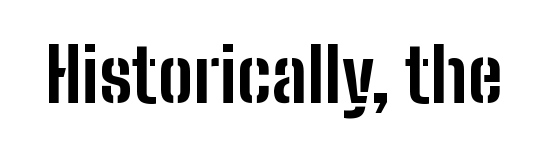
The image shows 74 px bold, condensed sans-serif type, upright; set normal letter spacing, not underlined; low stroke contrast and a medium x-height.
